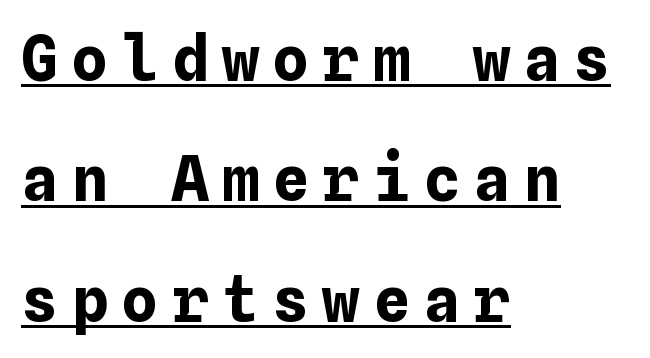
The image shows 62 px bold type, upright; set left-aligned, loose line spacing (1.94x), unusually wide letter spacing (+0.21 em), underlined; low stroke contrast and a medium x-height.
